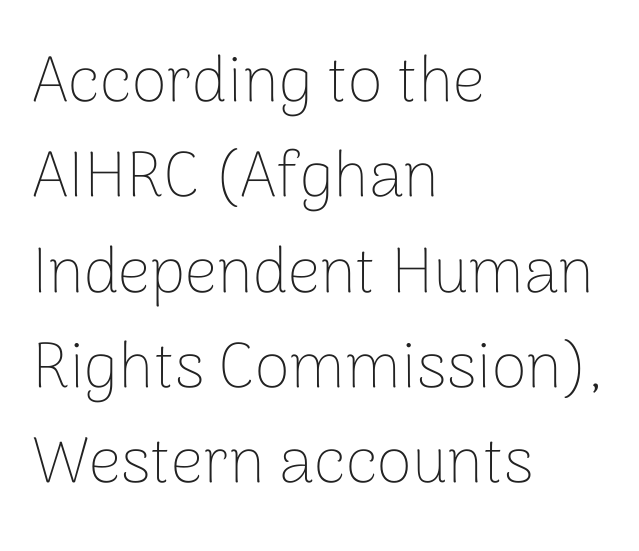
Q: Is the text bold? A: No.
Q: Is the text italic (slanted)? A: No, it is upright.
Q: Is the typeface a serif or a sans-serif typeface? A: Sans-serif.
Q: Is the text underlined? A: No.
Q: How is the paragraph aligned? A: Left-aligned.
Q: Is the spacing between letters normal or unusually wide? A: Normal.
Q: Is the spacing between lines tight, normal or loose? A: Normal.
Q: Width (condensed, normal, or wide)? A: Normal.
Q: Stroke contrast? A: Low.
Q: x-height? A: Medium.
Q: Monospaced? A: No.
